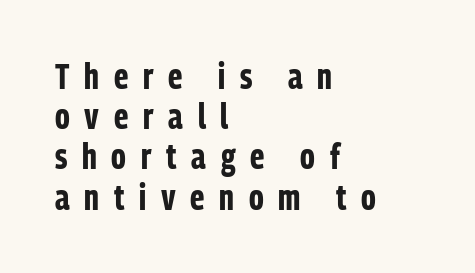
{"serif": "no", "italic": "no", "bold": "yes", "weight": "bold", "width": "condensed", "stroke_contrast": "low", "x_height": "medium", "monospaced": "no", "underline": "no", "align": "left", "line_spacing": "tight", "line_spacing_ratio": 1.15, "letter_spacing": "wide", "letter_spacing_em": 0.42, "glyph_px": 35}
